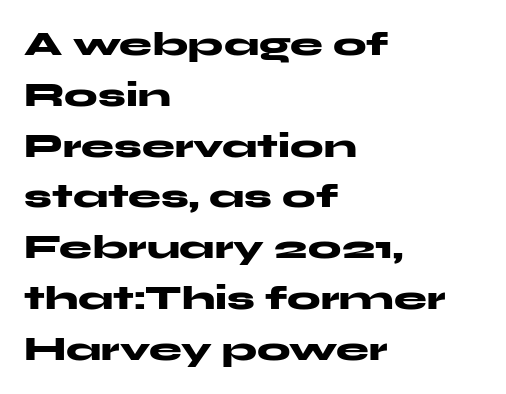
Typesetter's note: full bold, strokes at maximum text heaviness. The passage shown is typeset with a sans-serif family. Notice how descenders clear the ascenders below comfortably — that's standard leading. Every character sits straight up, as roman type does. The text block is weighted toward the left margin, trailing off unevenly rightward.
